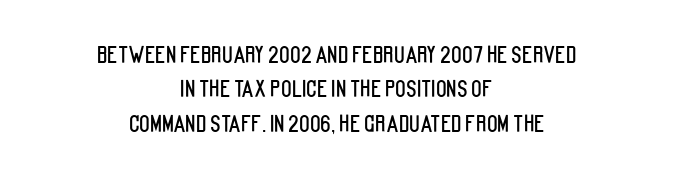
Q: Is the text italic (slanted)? A: No, it is upright.
Q: Is the text underlined? A: No.
Q: How is the paragraph aligned? A: Centered.
Q: Is the spacing between letters normal or unusually wide? A: Normal.
Q: Is the spacing between lines tight, normal or loose? A: Normal.
